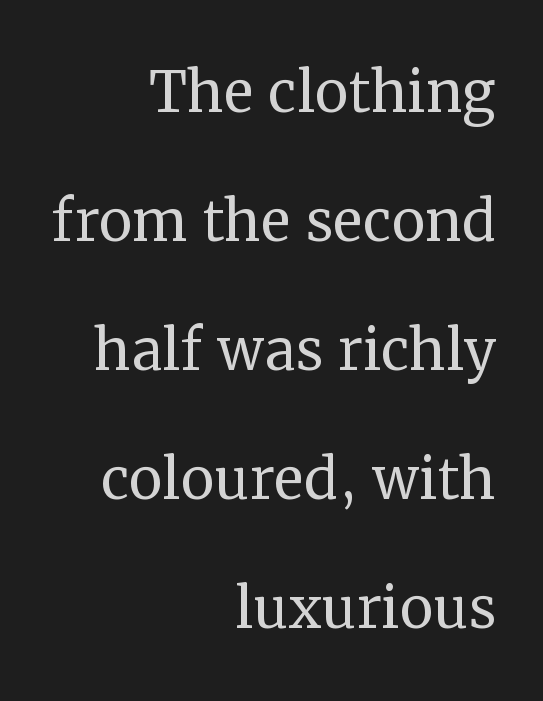
Lines of text with bare space underneath. A typesetter would call this proportional, since set widths differ per character. The face used here is rendered with its standard letterfit. Observe the serifs anchoring each vertical stroke in this sample.
